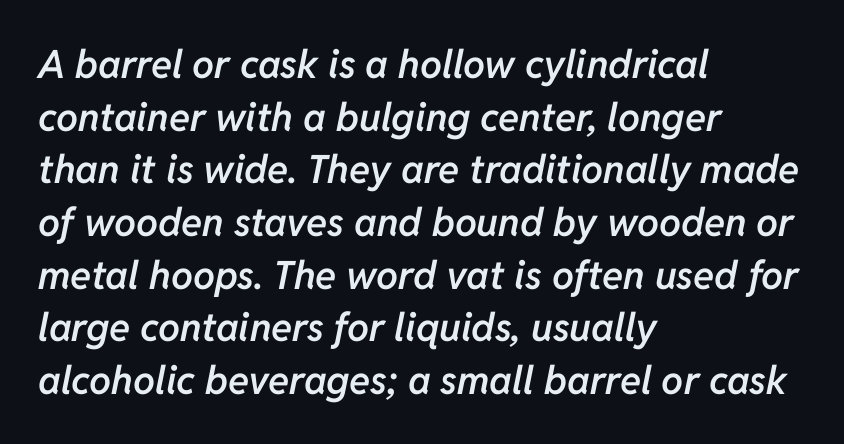
{"italic": "yes", "lean": "right", "slant_degrees": 11, "bold": "semi", "weight": "semibold", "width": "normal", "stroke_contrast": "low", "x_height": "medium", "monospaced": "no", "underline": "no", "align": "left", "line_spacing": "normal", "line_spacing_ratio": 1.35, "letter_spacing": "normal", "letter_spacing_em": 0.0, "glyph_px": 39}
